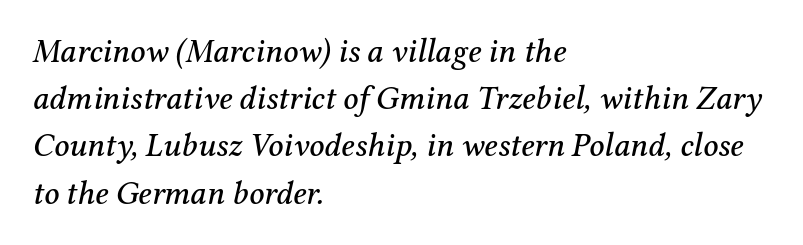
The image shows 33 px serif type, italic (leaning right); set left-aligned, normal line spacing (1.43x), normal letter spacing, not underlined; medium stroke contrast and a medium x-height.
